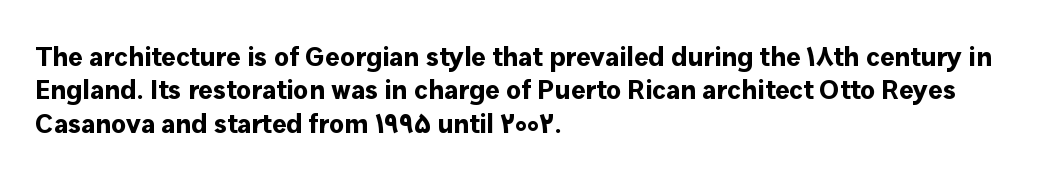
Q: Is the text bold? A: Yes.
Q: Is the text italic (slanted)? A: No, it is upright.
Q: Is the text underlined? A: No.
Q: How is the paragraph aligned? A: Left-aligned.
Q: Is the spacing between letters normal or unusually wide? A: Normal.
